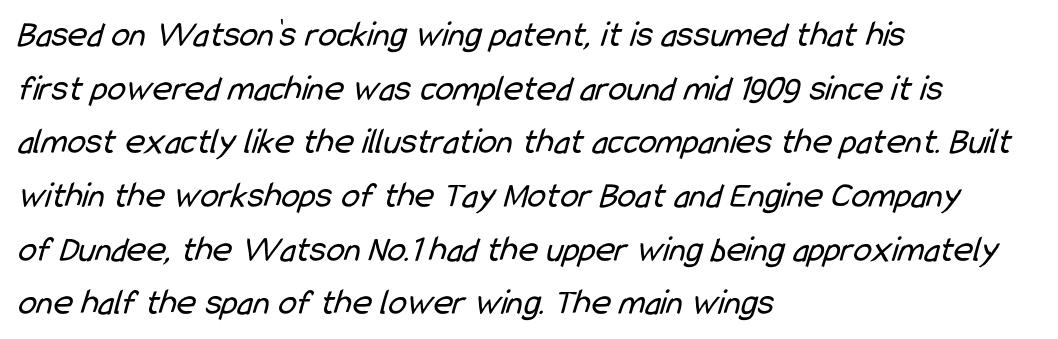
The image shows 37 px regular-weight, condensed sans-serif type; set left-aligned, normal line spacing (1.45x), normal letter spacing, not underlined; low stroke contrast and a medium x-height.
